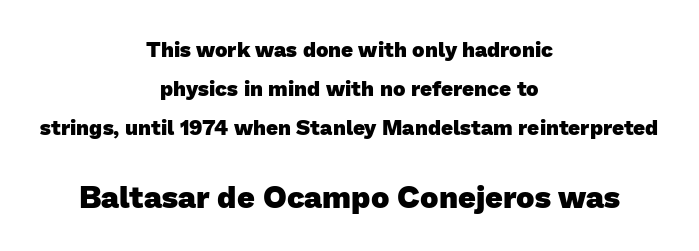
The image shows 31 px heavy sans-serif type; set centered, line spacing 1.85x, normal letter spacing, not underlined; the second (bottom) block is 1.48x larger; low stroke contrast and a medium x-height.
